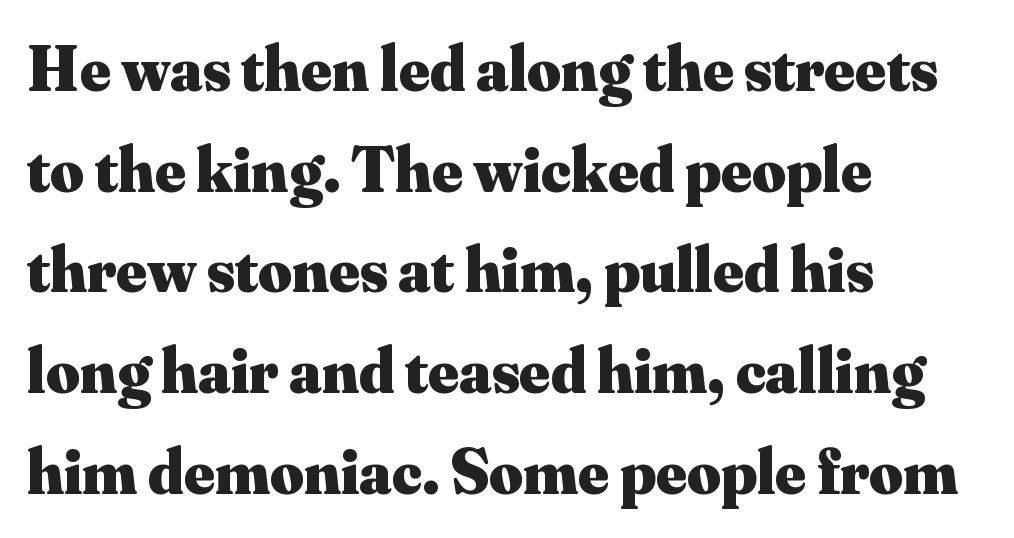
{"serif": "yes", "italic": "no", "bold": "yes", "weight": "heavy", "width": "normal", "stroke_contrast": "medium", "x_height": "small", "monospaced": "no", "underline": "no", "align": "left", "line_spacing": "normal", "line_spacing_ratio": 1.55, "letter_spacing": "normal", "letter_spacing_em": 0.0, "glyph_px": 65}
